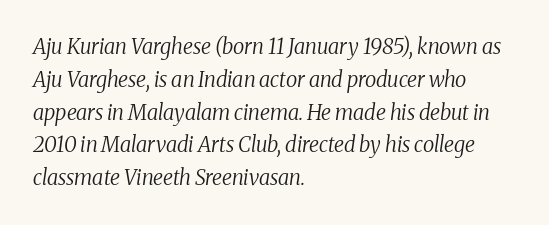
{"italic": "yes", "lean": "right", "slant_degrees": 8, "bold": "no", "underline": "no", "align": "left", "line_spacing": "normal", "line_spacing_ratio": 1.56, "letter_spacing": "normal", "letter_spacing_em": 0.0, "glyph_px": 21}
